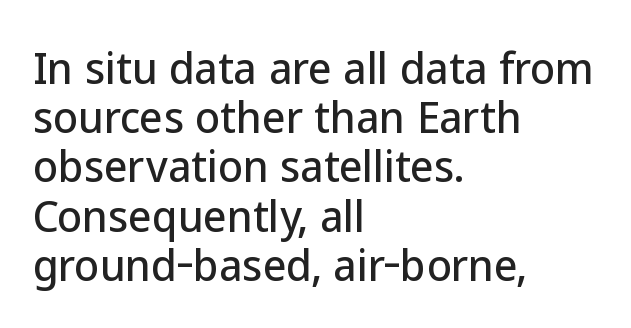
{"serif": "no", "italic": "no", "width": "normal", "stroke_contrast": "low", "x_height": "medium", "monospaced": "no", "underline": "no", "align": "left", "line_spacing_ratio": 1.2, "letter_spacing": "normal", "letter_spacing_em": 0.0, "glyph_px": 41}
